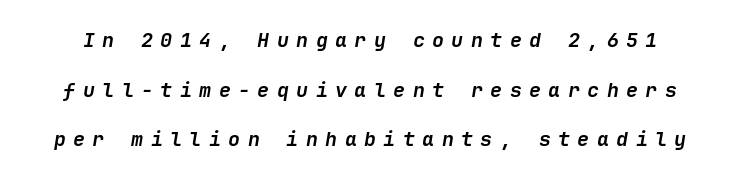
The image shows 20 px bold type, italic (leaning right); set loose line spacing (2.48x), unusually wide letter spacing (+0.37 em), not underlined.
